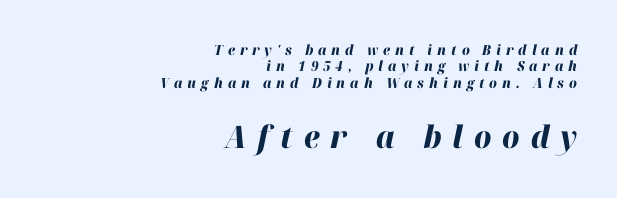
The lettering tilts uniformly, giving the passage an italic look. Between these two stacked blocks, the lower one wins on size. Line ends are locked; line starts wander. Each row of text sits above clean, open space. The strokes are fattened all the way to bold.
